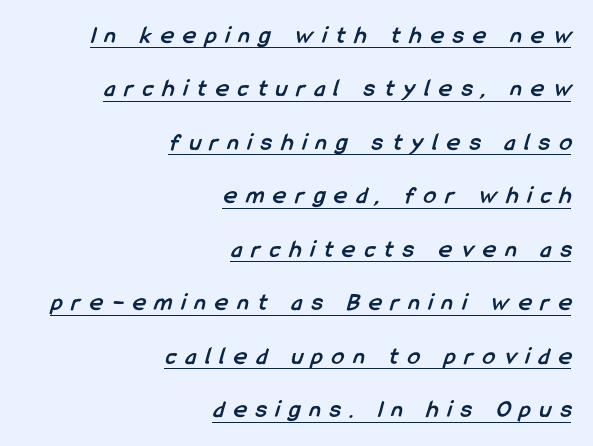
{"bold": "yes", "underline": "yes", "align": "right", "line_spacing": "loose", "line_spacing_ratio": 2.14, "letter_spacing": "wide", "letter_spacing_em": 0.37, "glyph_px": 25}
